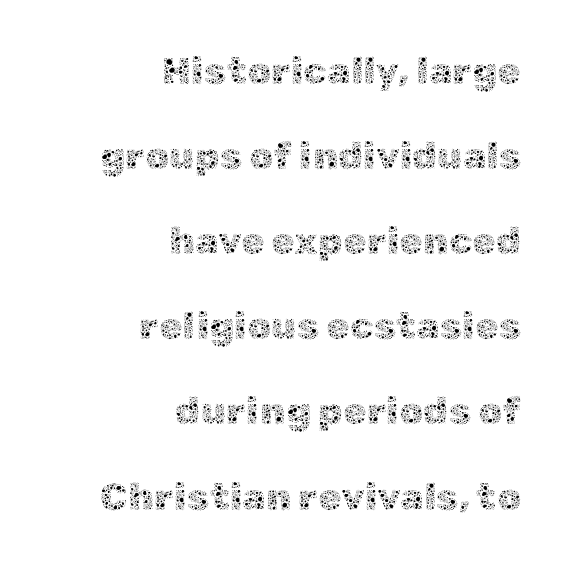
Q: Is the text bold? A: No.
Q: Is the text italic (slanted)? A: No, it is upright.
Q: Is the text underlined? A: No.
Q: How is the paragraph aligned? A: Right-aligned.
Q: Is the spacing between letters normal or unusually wide? A: Normal.
Q: Is the spacing between lines tight, normal or loose? A: Loose.
Q: Width (condensed, normal, or wide)? A: Normal.
Q: x-height? A: Medium.
Q: Monospaced? A: No.
